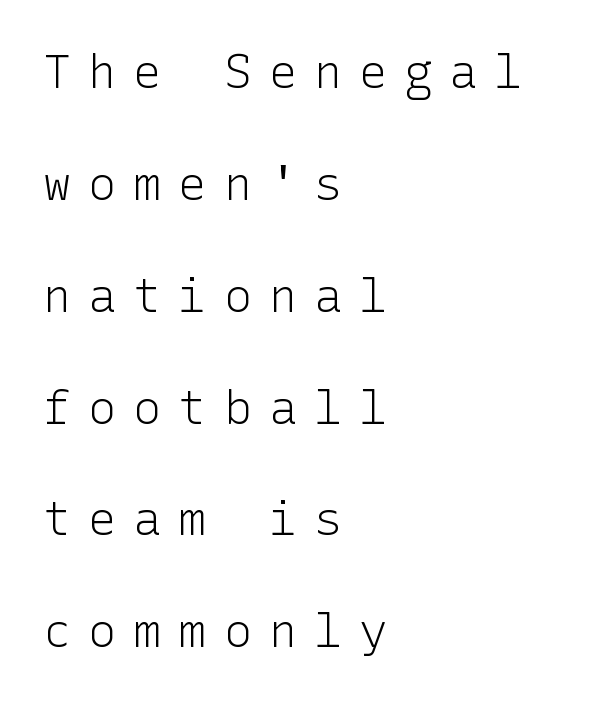
The image shows 47 px light sans-serif type, upright; set left-aligned, loose line spacing (2.38x), unusually wide letter spacing (+0.36 em), not underlined; low stroke contrast and a medium x-height.
